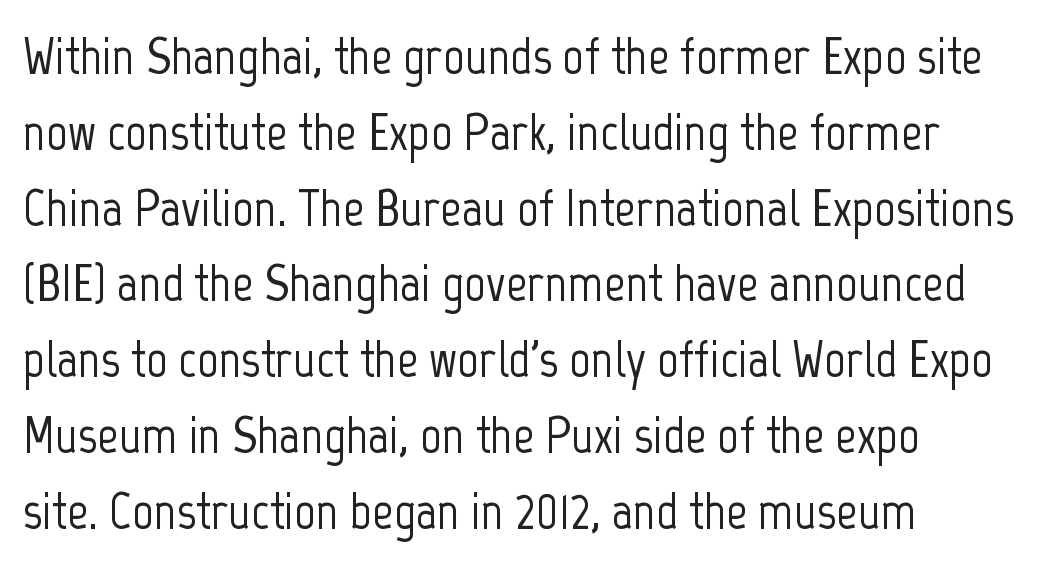
The image shows 53 px condensed sans-serif type, upright; set left-aligned, normal line spacing (1.43x), normal letter spacing, not underlined; low stroke contrast and a medium x-height.
